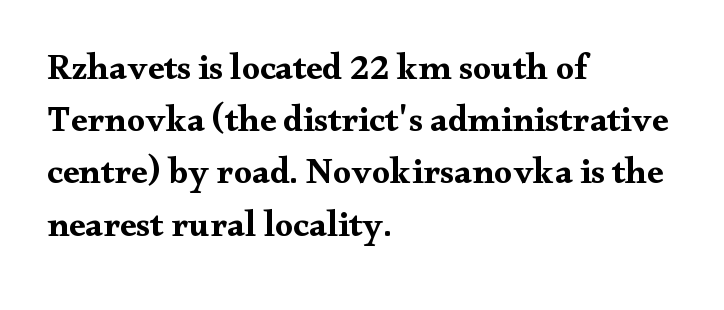
{"serif": "yes", "italic": "no", "bold": "yes", "weight": "bold", "width": "wide", "stroke_contrast": "medium", "x_height": "small", "monospaced": "no", "underline": "no", "align": "left", "line_spacing": "normal", "line_spacing_ratio": 1.45, "letter_spacing": "normal", "letter_spacing_em": 0.0, "glyph_px": 36}
